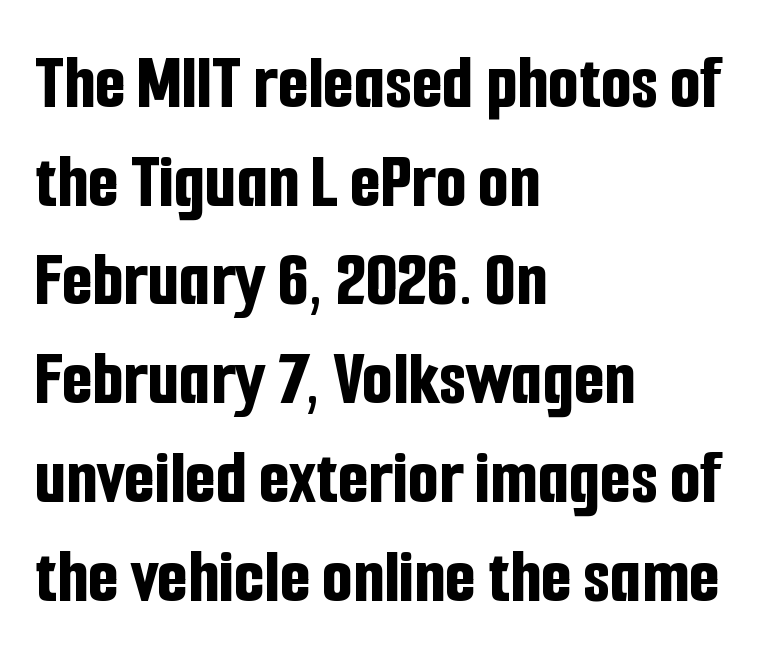
{"serif": "no", "italic": "no", "bold": "yes", "weight": "bold", "width": "condensed", "stroke_contrast": "low", "x_height": "medium", "monospaced": "no", "underline": "no", "align": "left", "line_spacing": "normal", "line_spacing_ratio": 1.25, "letter_spacing": "normal", "letter_spacing_em": 0.0, "glyph_px": 79}
